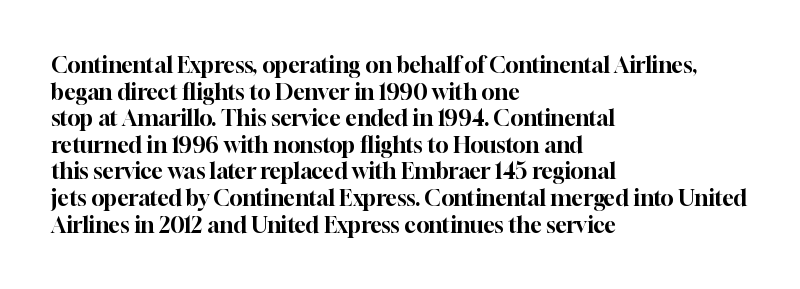
Q: Is the text italic (slanted)? A: No, it is upright.
Q: Is the text underlined? A: No.
Q: How is the paragraph aligned? A: Left-aligned.
Q: Is the spacing between letters normal or unusually wide? A: Normal.
